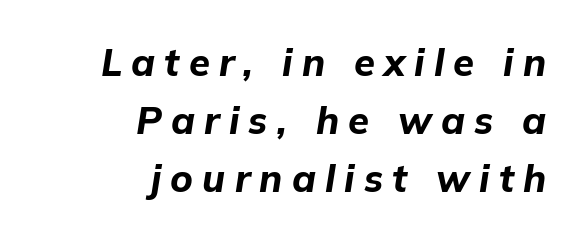
Character widths vary here, with narrow letters taking less room than wide ones. Words float on clear page, feet unadorned. One glance says typical: line gaps are just what's usual. The type is letterspaced generously, with wide tracking. Where is the straight margin? On the right. Posture: slanted.
